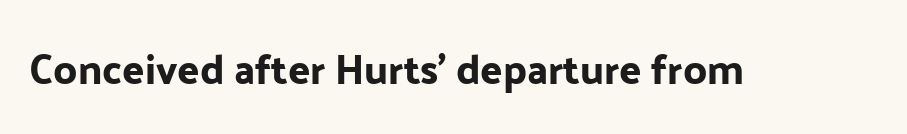
{"serif": "no", "italic": "no", "width": "normal", "stroke_contrast": "low", "x_height": "medium", "monospaced": "no", "underline": "no", "letter_spacing": "normal", "letter_spacing_em": 0.0, "glyph_px": 41}
